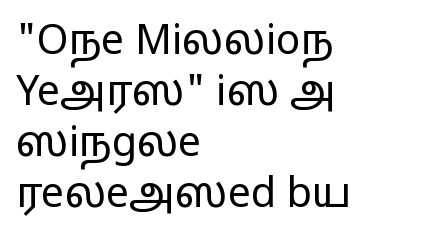
Default kerning and tracking; the words read as compact shapes. A student would call this left alignment; a typographer would say flush left, rag right. Here the designer chose a conventional face with non-uniform glyph widths. Check under the words: just untouched page. Vertical stems look standard width or narrower in stroke. Italic? Not at all — the glyphs are vertical.
